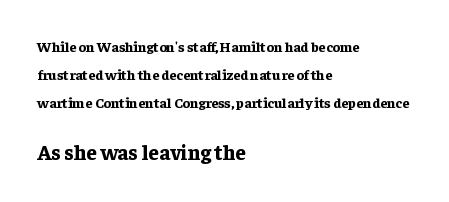
You'd pick this weight for a headline — it's a proper bold. Check under the words: just untouched page. The designer dialed line spacing up above the default. Tracking here is standard; glyphs follow each other at the usual distance. Posture: straight, roman, zero tilt.
